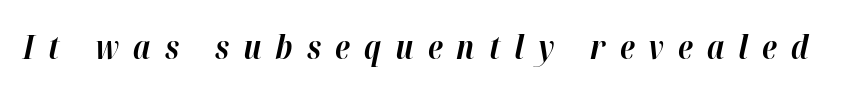
The image shows 33 px bold type, italic (leaning right); set unusually wide letter spacing (+0.43 em), not underlined; high stroke contrast and a medium x-height.
